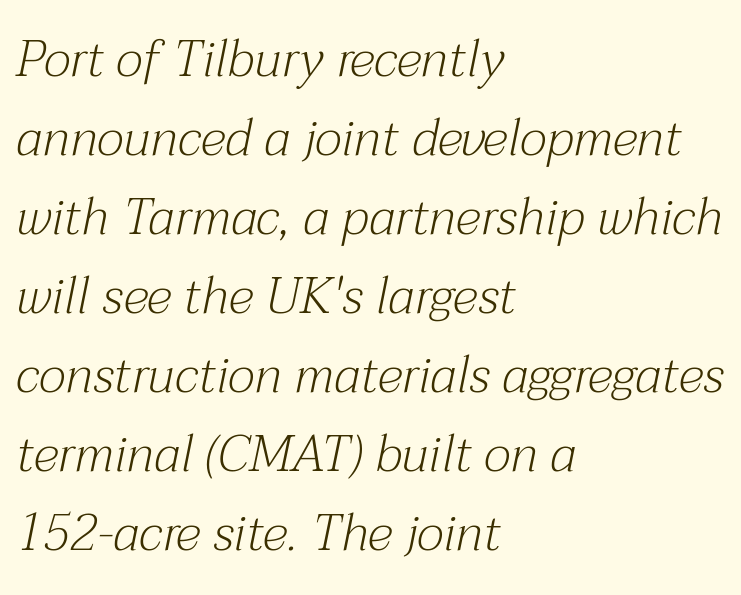
Q: Is the text bold? A: No.
Q: Is the text italic (slanted)? A: Yes, it leans right by about 12 degrees.
Q: Is the typeface a serif or a sans-serif typeface? A: Serif.
Q: Is the text underlined? A: No.
Q: How is the paragraph aligned? A: Left-aligned.
Q: Is the spacing between letters normal or unusually wide? A: Normal.
Q: Is the spacing between lines tight, normal or loose? A: Normal.
Q: Width (condensed, normal, or wide)? A: Normal.
Q: Stroke contrast? A: Medium.
Q: x-height? A: Medium.
Q: Monospaced? A: No.
